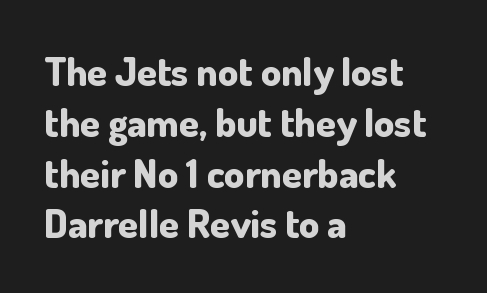
{"serif": "no", "italic": "no", "bold": "yes", "weight": "bold", "width": "normal", "stroke_contrast": "low", "x_height": "small", "monospaced": "no", "underline": "no", "align": "left", "line_spacing": "normal", "line_spacing_ratio": 1.27, "letter_spacing": "normal", "letter_spacing_em": 0.0, "glyph_px": 40}
